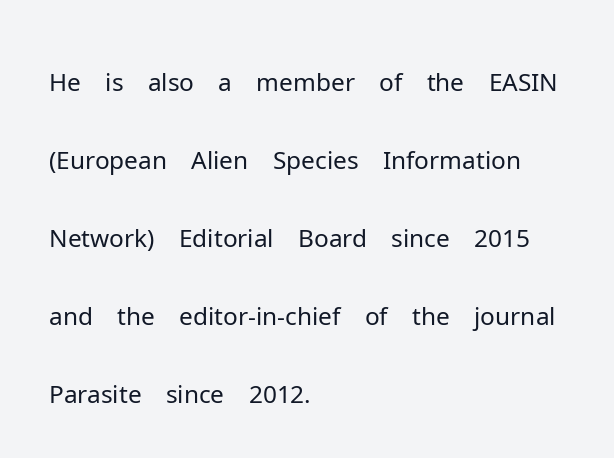
Typographically, this falls in the sans-serif category. Heft: none added — not bold. This rendering leaves character spacing at its baseline value. This sample has the flowing, uneven cadence of proportional lettering.
